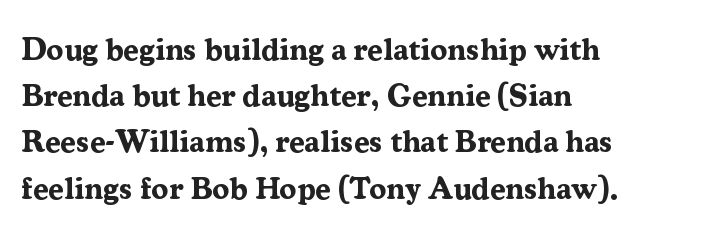
The vertical gap from one line to the next is medium. This rendering features lettering with no underline. The characters look thick and weighty, a clear bold. The lettering holds an erect, upright posture throughout. The type family on display is of the serif kind. In CSS terms this would be text-align: left.
